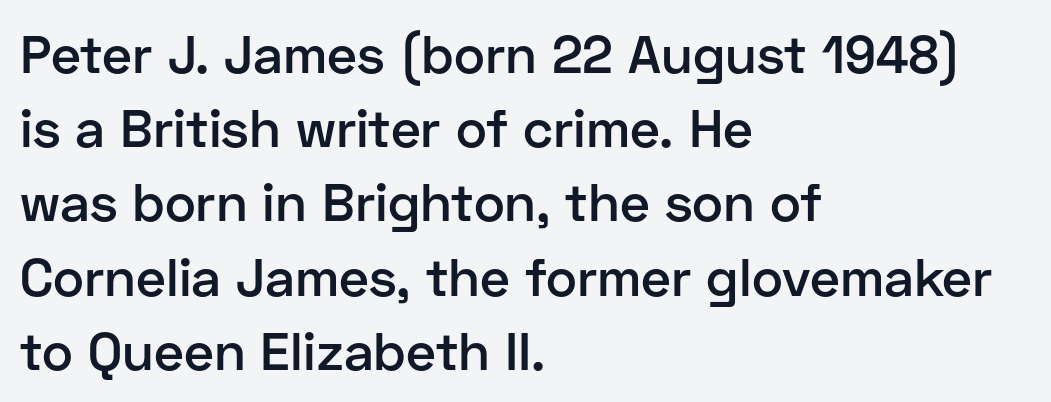
The image shows 53 px semibold sans-serif type, upright; set left-aligned, normal line spacing (1.4x), normal letter spacing, not underlined; low stroke contrast and a medium x-height.
